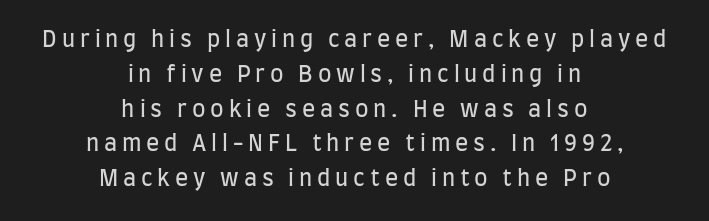
Q: Is the text bold? A: No.
Q: Is the text italic (slanted)? A: No, it is upright.
Q: Is the text underlined? A: No.
Q: How is the paragraph aligned? A: Centered.
Q: Is the spacing between letters normal or unusually wide? A: Unusually wide.
Q: Is the spacing between lines tight, normal or loose? A: Normal.
